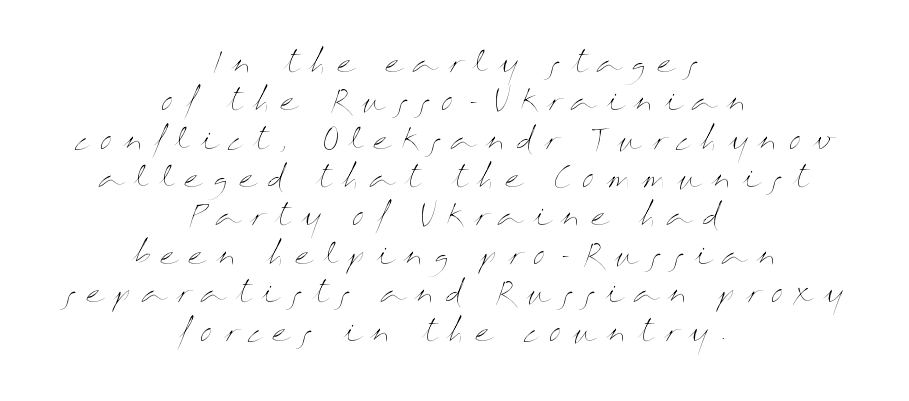
The image shows 28 px thin, wide type; set centered, normal line spacing (1.37x), unusually wide letter spacing (+0.37 em), not underlined; medium stroke contrast and a medium x-height.
